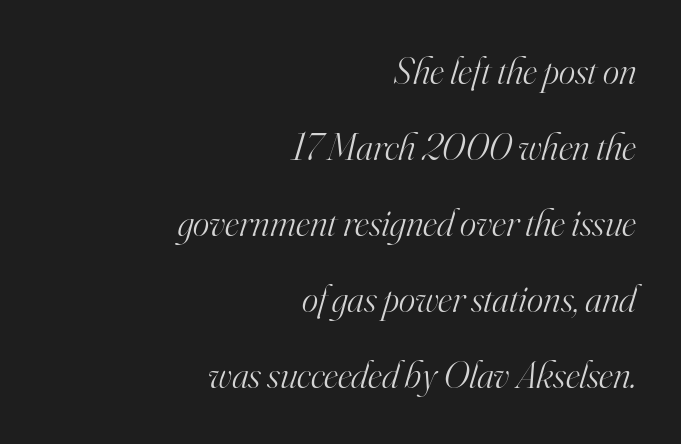
The image shows 39 px light serif type, italic (leaning right); set right-aligned, loose line spacing (1.95x), normal letter spacing, not underlined; high stroke contrast and a small x-height.
